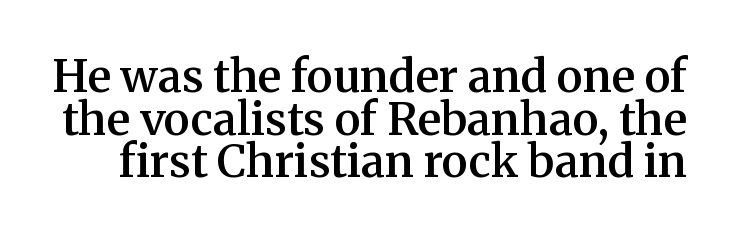
Check the space under the baseline: it is left empty. The passage shown has conventional tracking throughout. A typesetter would call this proportional, since set widths differ per character. Is there much room between lines? No — they nearly touch. Compared with an ordinary text face, these strokes are moderately heavier — a semibold. To sum up the face: it has serifs.
